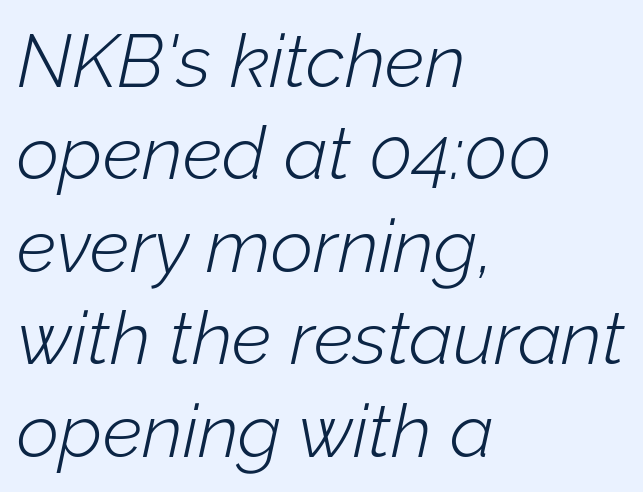
Q: Is the text bold? A: No.
Q: Is the text italic (slanted)? A: Yes, it leans right by about 12 degrees.
Q: Is the text underlined? A: No.
Q: How is the paragraph aligned? A: Left-aligned.
Q: Is the spacing between letters normal or unusually wide? A: Normal.
Q: Is the spacing between lines tight, normal or loose? A: Normal.
Q: Width (condensed, normal, or wide)? A: Normal.
Q: Stroke contrast? A: Low.
Q: x-height? A: Medium.
Q: Monospaced? A: No.
